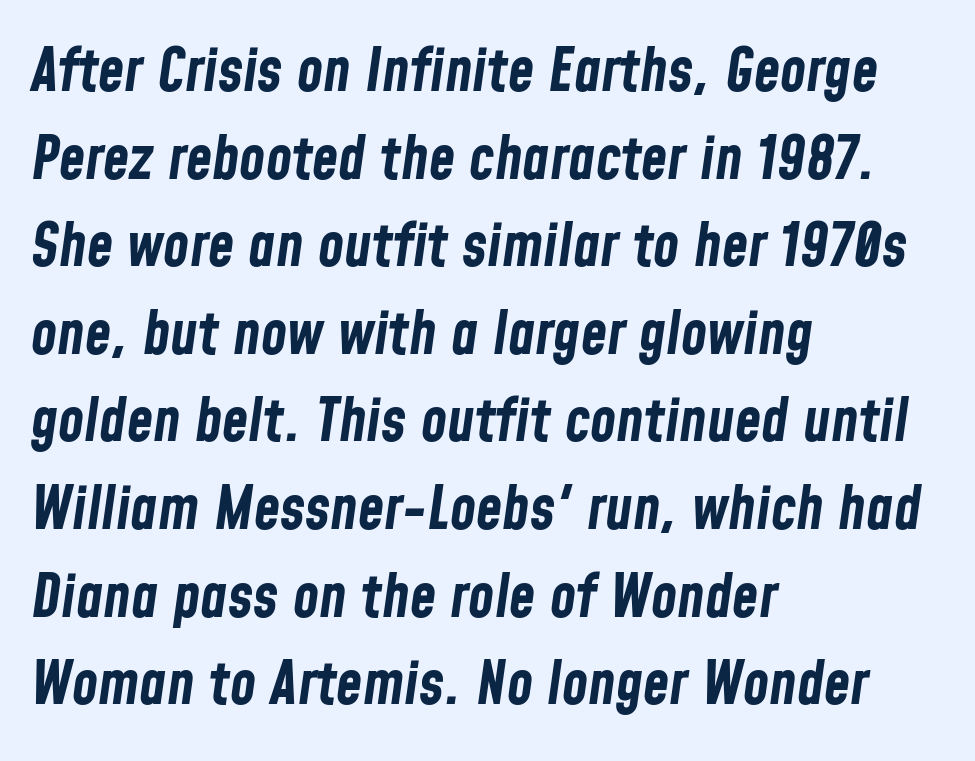
The image shows 60 px bold, condensed type, italic (leaning right); set left-aligned, normal line spacing (1.46x), normal letter spacing, not underlined; low stroke contrast and a medium x-height.
